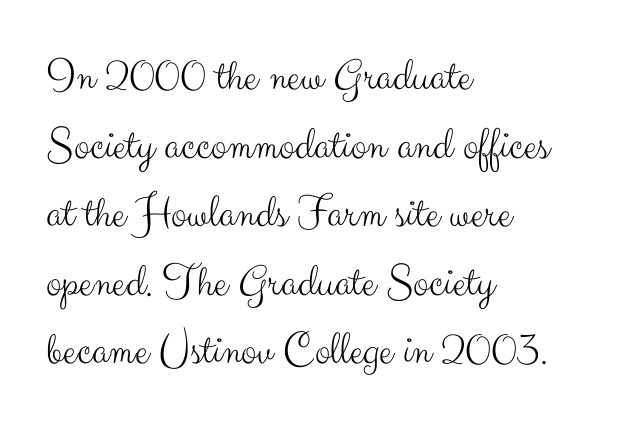
The image shows 47 px light sans-serif type; set left-aligned, normal line spacing (1.46x), normal letter spacing, not underlined; medium stroke contrast and a small x-height.
